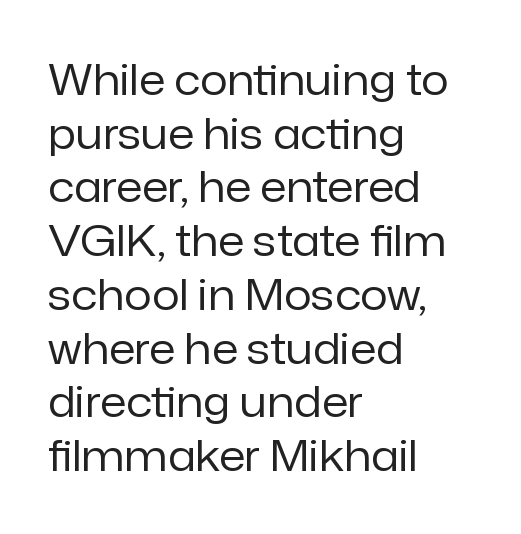
The image shows 43 px regular-weight sans-serif type, upright; set left-aligned, normal line spacing (1.25x), normal letter spacing, not underlined; low stroke contrast and a medium x-height.
